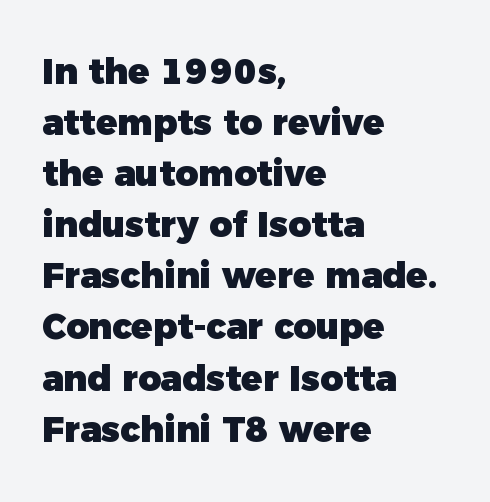
Q: Is the text bold? A: Yes.
Q: Is the typeface a serif or a sans-serif typeface? A: Sans-serif.
Q: Is the text underlined? A: No.
Q: How is the paragraph aligned? A: Left-aligned.
Q: Is the spacing between letters normal or unusually wide? A: Normal.
Q: Is the spacing between lines tight, normal or loose? A: Normal.
Q: Width (condensed, normal, or wide)? A: Normal.
Q: x-height? A: Medium.
Q: Monospaced? A: No.
